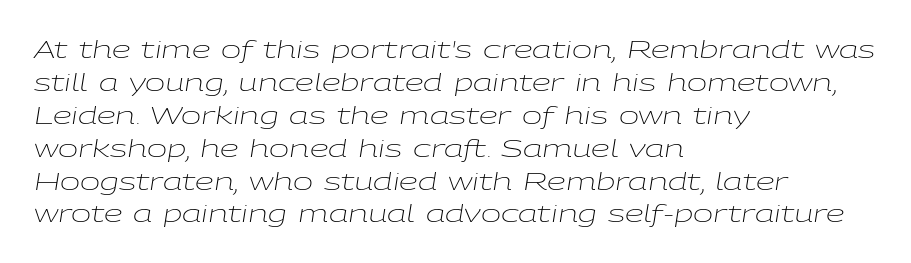
The image shows 24 px text type, italic (leaning right); set left-aligned, normal line spacing (1.37x), normal letter spacing, not underlined.
